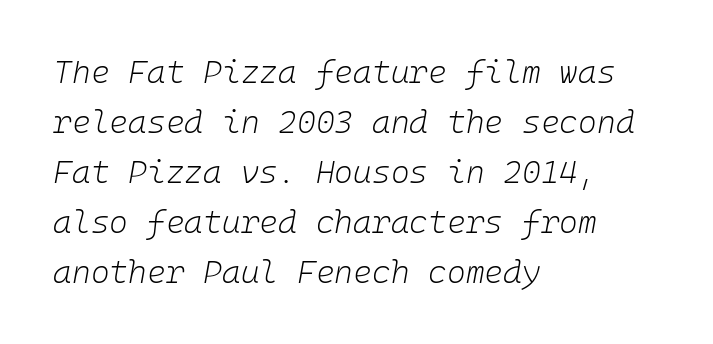
The image shows 32 px light type, italic (leaning right); set left-aligned, normal line spacing (1.56x), normal letter spacing, not underlined; low stroke contrast and a medium x-height.
